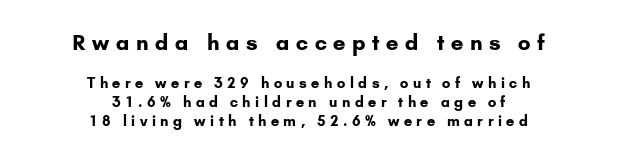
{"italic": "no", "bold": "yes", "underline": "no", "align": "center", "line_spacing": "normal", "line_spacing_ratio": 1.35, "letter_spacing": "wide", "letter_spacing_em": 0.32, "larger_block": "first", "size_ratio": 1.5, "glyph_px": 21}
